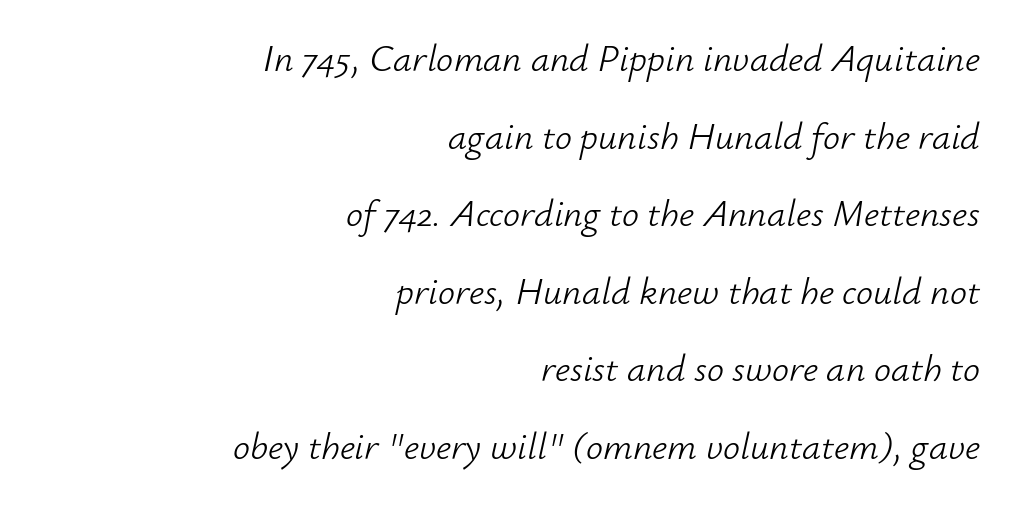
The image shows 38 px light type, italic (leaning right); set right-aligned, loose line spacing (2.04x), normal letter spacing, not underlined; low stroke contrast and a small x-height.
